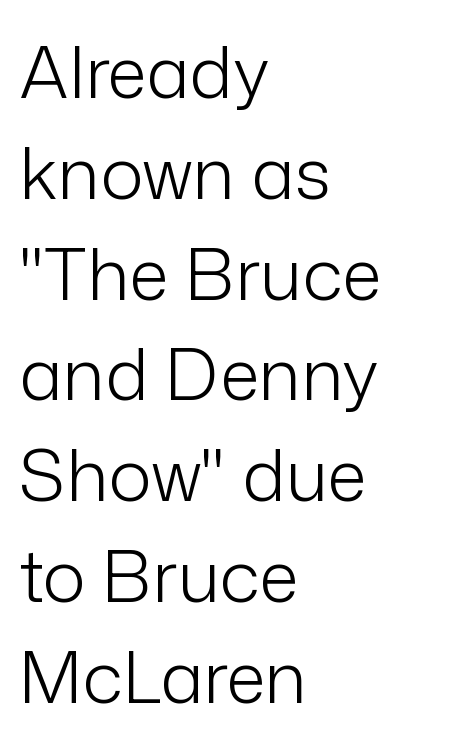
{"serif": "no", "italic": "no", "bold": "no", "weight": "light", "width": "normal", "stroke_contrast": "low", "x_height": "medium", "monospaced": "no", "underline": "no", "align": "left", "line_spacing": "normal", "line_spacing_ratio": 1.4, "letter_spacing": "normal", "letter_spacing_em": 0.0, "glyph_px": 72}
